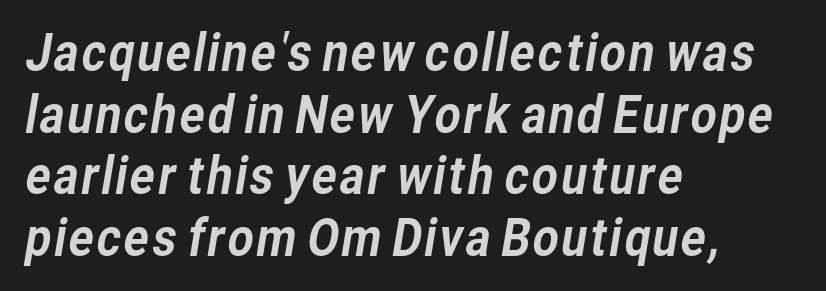
{"serif": "no", "width": "normal", "stroke_contrast": "low", "x_height": "medium", "monospaced": "no", "underline": "no", "align": "left", "line_spacing_ratio": 1.21, "letter_spacing": "normal", "letter_spacing_em": 0.0, "glyph_px": 51}
